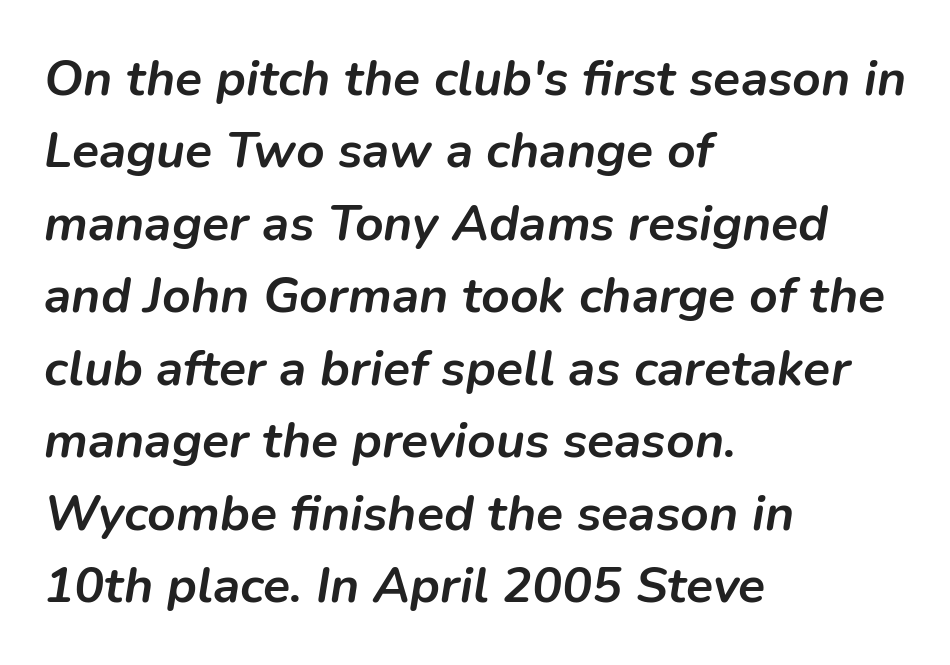
The image shows 50 px semibold type, italic (leaning right); set left-aligned, normal line spacing (1.45x), normal letter spacing, not underlined; low stroke contrast and a medium x-height.
